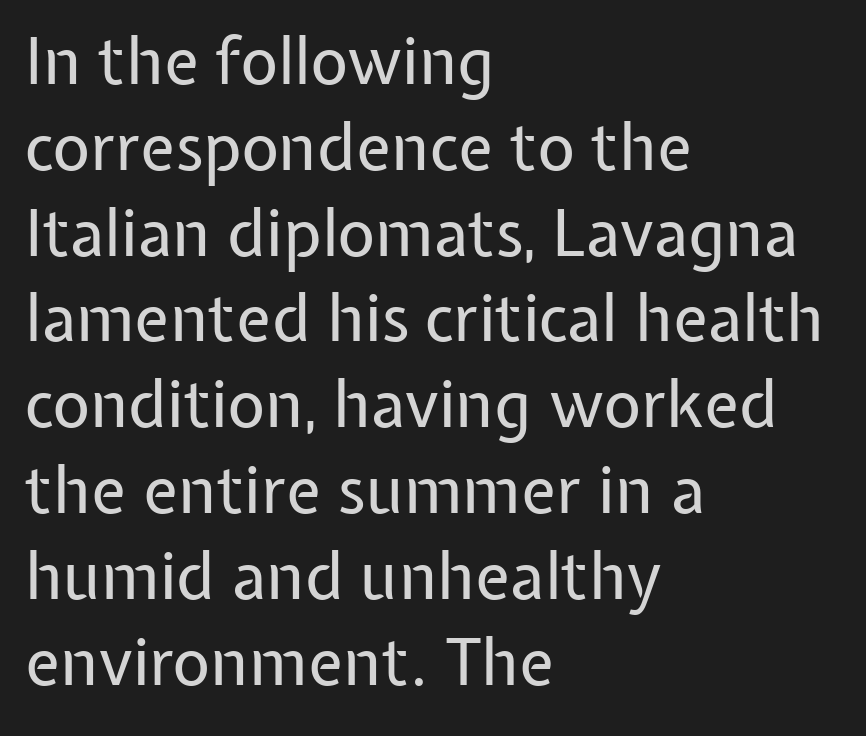
Q: Is the text bold? A: No.
Q: Is the text italic (slanted)? A: No, it is upright.
Q: Is the typeface a serif or a sans-serif typeface? A: Sans-serif.
Q: Is the text underlined? A: No.
Q: How is the paragraph aligned? A: Left-aligned.
Q: Is the spacing between letters normal or unusually wide? A: Normal.
Q: Is the spacing between lines tight, normal or loose? A: Normal.
Q: Width (condensed, normal, or wide)? A: Normal.
Q: Stroke contrast? A: Low.
Q: x-height? A: Medium.
Q: Monospaced? A: No.
